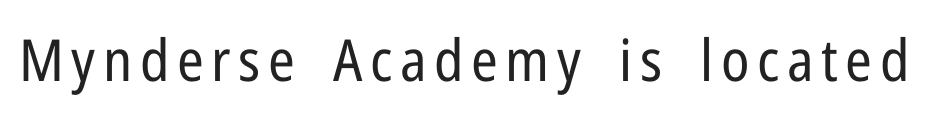
The image shows 58 px regular-weight, condensed sans-serif type, upright; set not underlined; low stroke contrast and a medium x-height.
